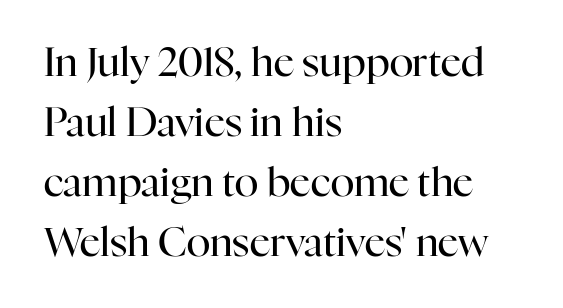
All the whitespace from short lines collects on the right. The space beneath each line is pristine and unruled. A serif font was chosen for this passage. Tracking here is standard; glyphs follow each other at the usual distance. Weight class: somewhere from thin through regular. Style check: upright.
